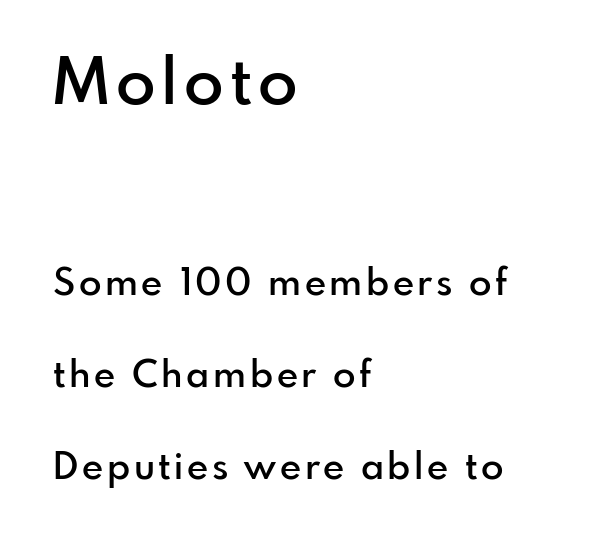
The passage shown is typeset with a sans-serif family. A bare baseline throughout the passage. Type size steps down from the first block to the second. Line spacing here is loose. The rendering uses a semibold face; strokes are thickened but not to full bold. A student would call this left alignment; a typographer would say flush left, rag right.
